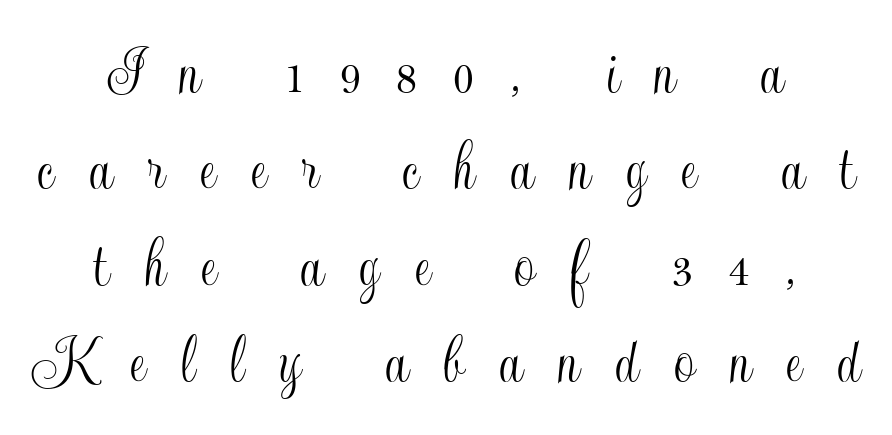
Q: Is the text italic (slanted)? A: Yes.
Q: Is the text underlined? A: No.
Q: How is the paragraph aligned? A: Centered.
Q: Is the spacing between letters normal or unusually wide? A: Unusually wide.
Q: Is the spacing between lines tight, normal or loose? A: Normal.
Q: Width (condensed, normal, or wide)? A: Condensed.
Q: x-height? A: Small.
Q: Monospaced? A: No.
